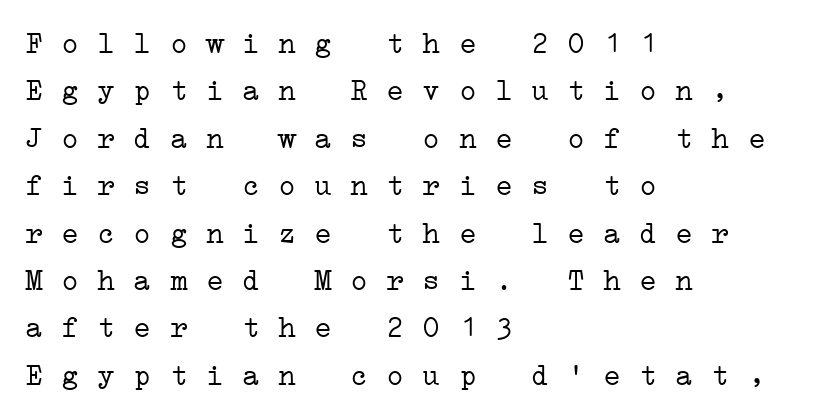
{"serif": "yes", "bold": "no", "weight": "light", "width": "wide", "stroke_contrast": "low", "x_height": "medium", "monospaced": "yes", "underline": "no", "align": "left", "line_spacing": "normal", "line_spacing_ratio": 1.58, "letter_spacing": "normal", "letter_spacing_em": 0.0, "glyph_px": 30}
